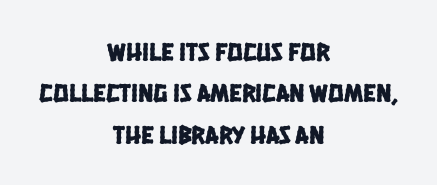
The image shows 26 px text type; set centered, normal line spacing (1.59x), normal letter spacing, not underlined.
